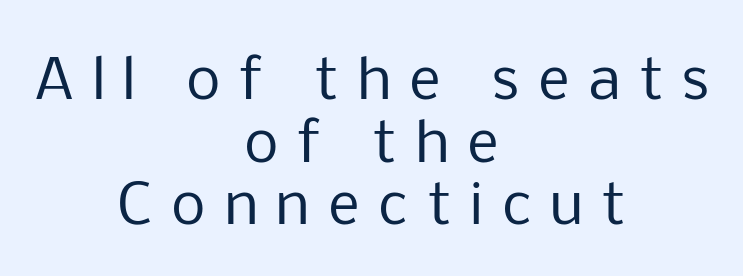
{"serif": "no", "italic": "no", "bold": "no", "weight": "regular", "width": "normal", "stroke_contrast": "low", "x_height": "medium", "monospaced": "no", "underline": "no", "align": "center", "line_spacing": "tight", "line_spacing_ratio": 1.14, "letter_spacing": "wide", "letter_spacing_em": 0.34, "glyph_px": 55}
